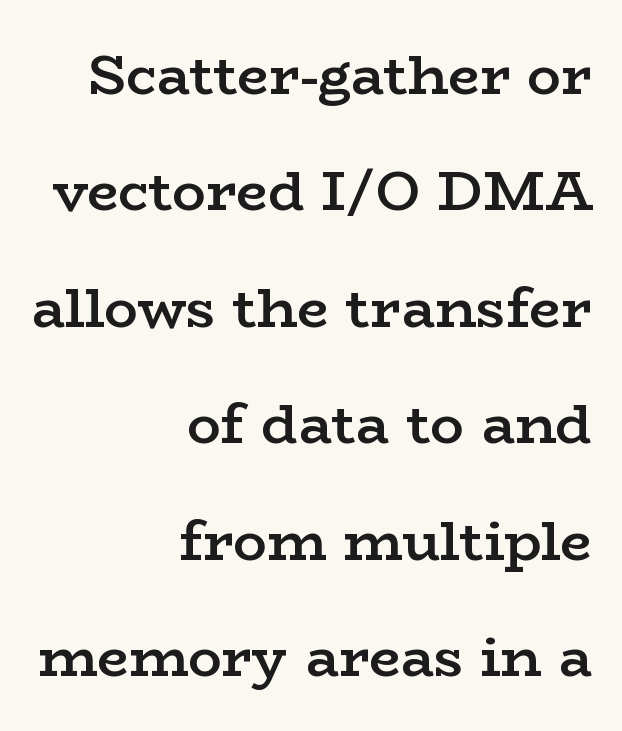
{"serif": "yes", "italic": "no", "bold": "semi", "weight": "semibold", "width": "wide", "stroke_contrast": "low", "x_height": "medium", "monospaced": "no", "underline": "no", "align": "right", "line_spacing": "loose", "line_spacing_ratio": 2.08, "letter_spacing": "normal", "letter_spacing_em": 0.0, "glyph_px": 56}
